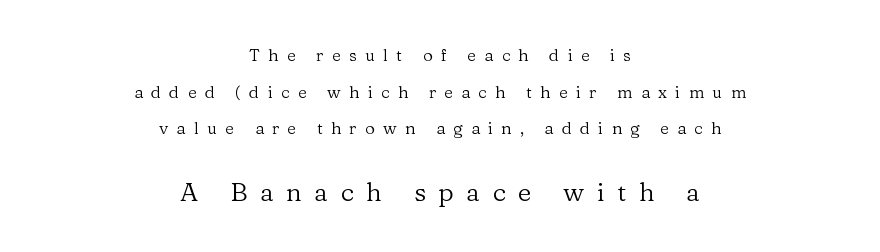
The image shows 26 px text type, upright; set centered, loose line spacing (2.16x), unusually wide letter spacing (+0.49 em), not underlined; the second (bottom) block is 1.53x larger.
